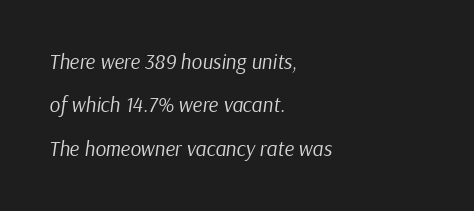
Q: Is the text bold? A: No.
Q: Is the text italic (slanted)? A: Yes, it leans right by about 9 degrees.
Q: Is the text underlined? A: No.
Q: How is the paragraph aligned? A: Left-aligned.
Q: Is the spacing between letters normal or unusually wide? A: Normal.
Q: Is the spacing between lines tight, normal or loose? A: Loose.
